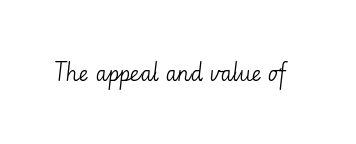
{"bold": "no", "underline": "no", "letter_spacing": "normal", "letter_spacing_em": 0.0, "glyph_px": 21}
